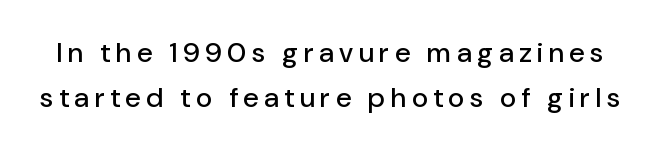
{"serif": "no", "italic": "no", "width": "normal", "stroke_contrast": "low", "x_height": "medium", "monospaced": "no", "underline": "no", "line_spacing": "normal", "line_spacing_ratio": 1.59, "letter_spacing": "wide", "letter_spacing_em": 0.2, "glyph_px": 28}
